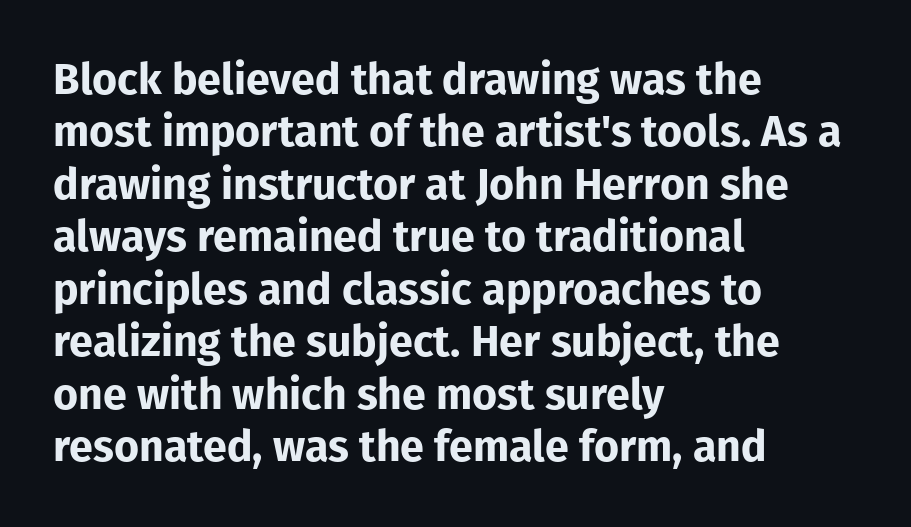
{"serif": "no", "italic": "no", "bold": "yes", "weight": "bold", "width": "normal", "stroke_contrast": "low", "x_height": "medium", "monospaced": "no", "underline": "no", "align": "left", "line_spacing_ratio": 1.22, "letter_spacing": "normal", "letter_spacing_em": 0.0, "glyph_px": 43}
